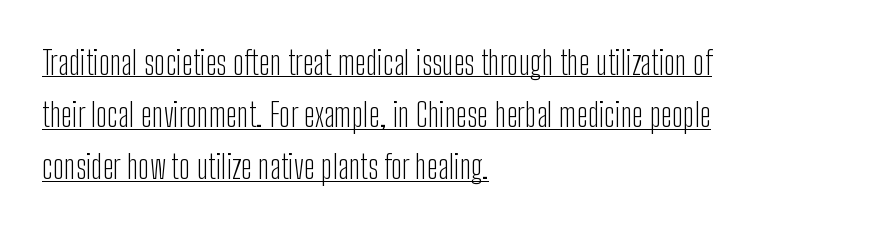
{"serif": "no", "italic": "no", "bold": "no", "weight": "light", "width": "condensed", "stroke_contrast": "low", "x_height": "medium", "monospaced": "no", "underline": "yes", "align": "left", "line_spacing": "normal", "line_spacing_ratio": 1.58, "letter_spacing": "normal", "letter_spacing_em": 0.0, "glyph_px": 33}
